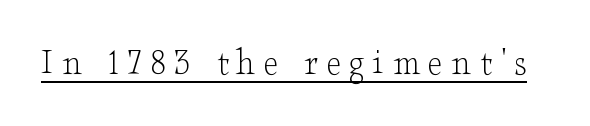
{"serif": "yes", "italic": "no", "bold": "no", "weight": "light", "width": "wide", "stroke_contrast": "low", "x_height": "small", "monospaced": "no", "underline": "yes", "letter_spacing": "wide", "letter_spacing_em": 0.2, "glyph_px": 39}
